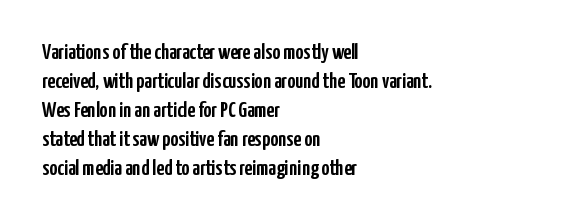
{"italic": "no", "underline": "no", "align": "left", "line_spacing": "normal", "line_spacing_ratio": 1.32, "letter_spacing": "normal", "letter_spacing_em": 0.0, "glyph_px": 22}
